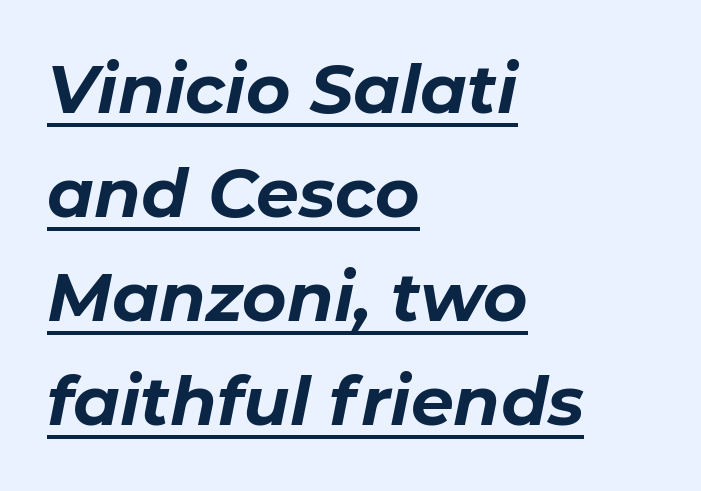
Q: Is the text bold? A: Yes.
Q: Is the text italic (slanted)? A: Yes, it leans right by about 11 degrees.
Q: Is the text underlined? A: Yes.
Q: How is the paragraph aligned? A: Left-aligned.
Q: Is the spacing between letters normal or unusually wide? A: Normal.
Q: Is the spacing between lines tight, normal or loose? A: Normal.
Q: Width (condensed, normal, or wide)? A: Normal.
Q: Stroke contrast? A: Low.
Q: x-height? A: Medium.
Q: Monospaced? A: No.
